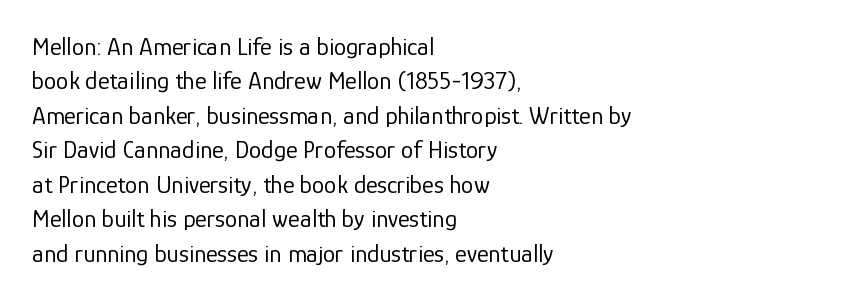
{"italic": "no", "bold": "no", "underline": "no", "align": "left", "line_spacing": "normal", "line_spacing_ratio": 1.38, "letter_spacing": "normal", "letter_spacing_em": 0.0, "glyph_px": 25}
